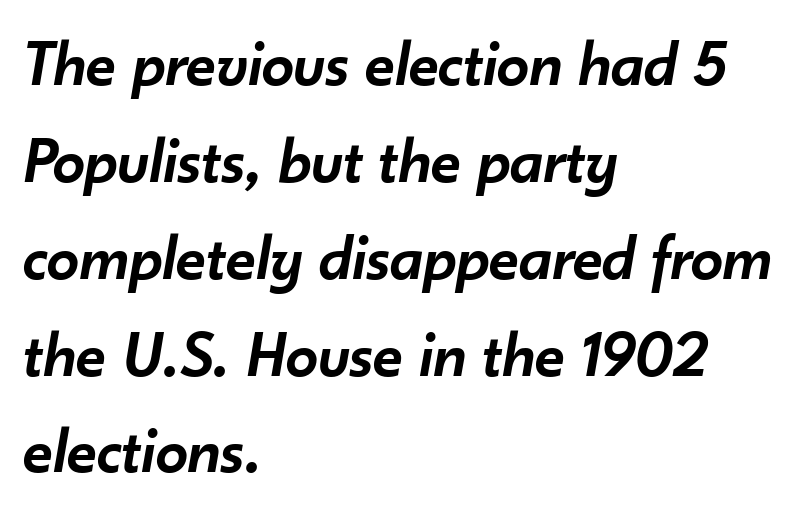
Q: Is the text bold? A: Semi-bold.
Q: Is the text italic (slanted)? A: Yes, it leans right by about 10 degrees.
Q: Is the text underlined? A: No.
Q: How is the paragraph aligned? A: Left-aligned.
Q: Is the spacing between letters normal or unusually wide? A: Normal.
Q: Is the spacing between lines tight, normal or loose? A: Normal.
Q: Width (condensed, normal, or wide)? A: Normal.
Q: Stroke contrast? A: Low.
Q: x-height? A: Small.
Q: Monospaced? A: No.
